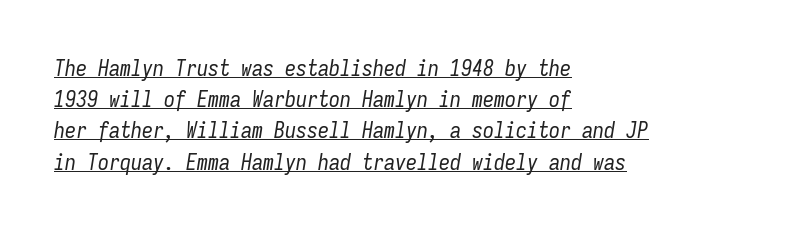
The image shows 22 px text type, italic (leaning right); set left-aligned, normal line spacing (1.42x), normal letter spacing, underlined.
